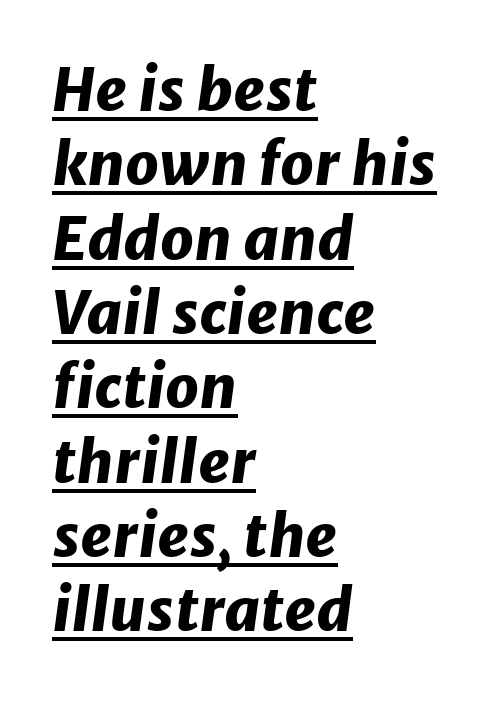
Each new line begins a customary step beneath the previous one. The specimen reads as italic at a glance. This sample carries an underscore along the baseline area. Heavy, bold letterforms. These lines are rendered in a variable-pitch font.
